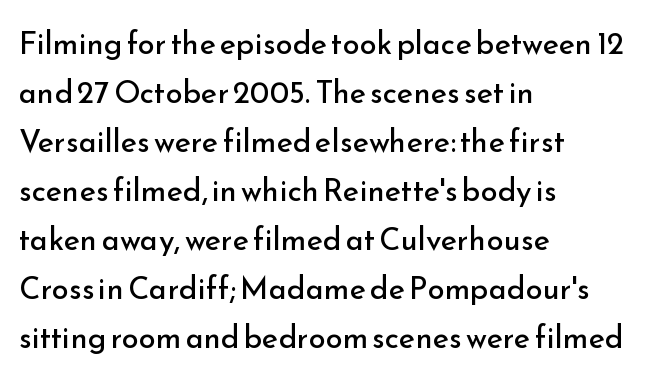
Q: Is the text bold? A: No.
Q: Is the text italic (slanted)? A: No, it is upright.
Q: Is the typeface a serif or a sans-serif typeface? A: Sans-serif.
Q: Is the text underlined? A: No.
Q: How is the paragraph aligned? A: Left-aligned.
Q: Is the spacing between letters normal or unusually wide? A: Normal.
Q: Is the spacing between lines tight, normal or loose? A: Normal.
Q: Width (condensed, normal, or wide)? A: Normal.
Q: Stroke contrast? A: Low.
Q: x-height? A: Small.
Q: Monospaced? A: No.
